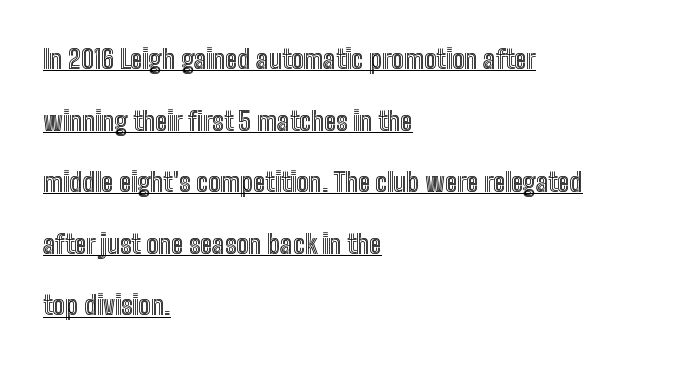
The tracking reads as untouched default to a designer's eye. Do the letters lean? They stand straight. These characters rest on top of a visible drawn line. The paragraph shown leans on its left margin.
